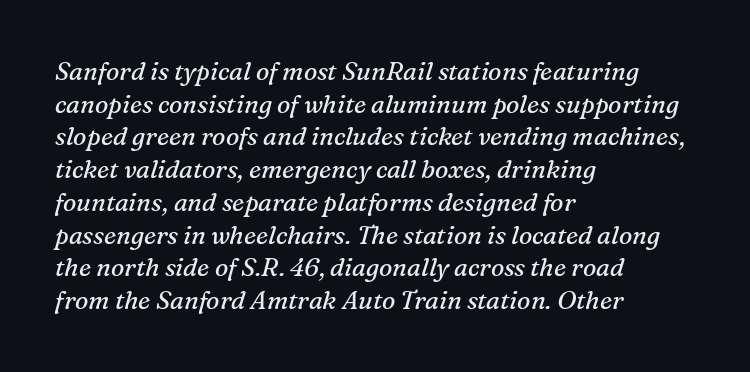
The image shows 25 px text type, italic (leaning right); set left-aligned, normal line spacing (1.31x), normal letter spacing, not underlined.
